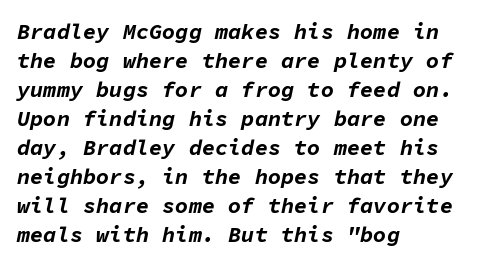
The image shows 22 px bold type, italic (leaning right); set left-aligned, normal line spacing (1.32x), normal letter spacing, not underlined.
